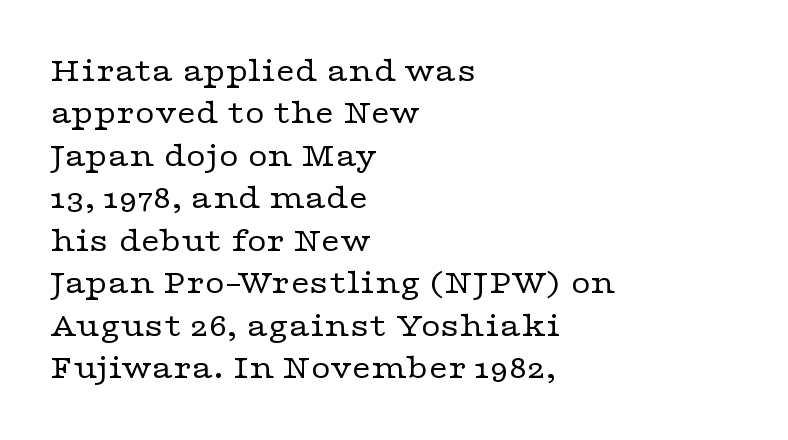
The image shows 34 px regular-weight, wide serif type, upright; set left-aligned, normal line spacing (1.25x), normal letter spacing, not underlined; low stroke contrast and a medium x-height.
